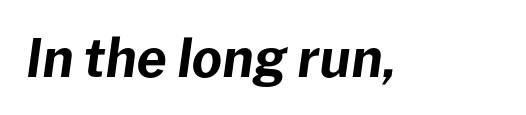
{"italic": "yes", "lean": "right", "slant_degrees": 8, "bold": "yes", "weight": "bold", "width": "normal", "stroke_contrast": "low", "x_height": "medium", "monospaced": "no", "underline": "no", "letter_spacing": "normal", "letter_spacing_em": 0.0, "glyph_px": 52}
